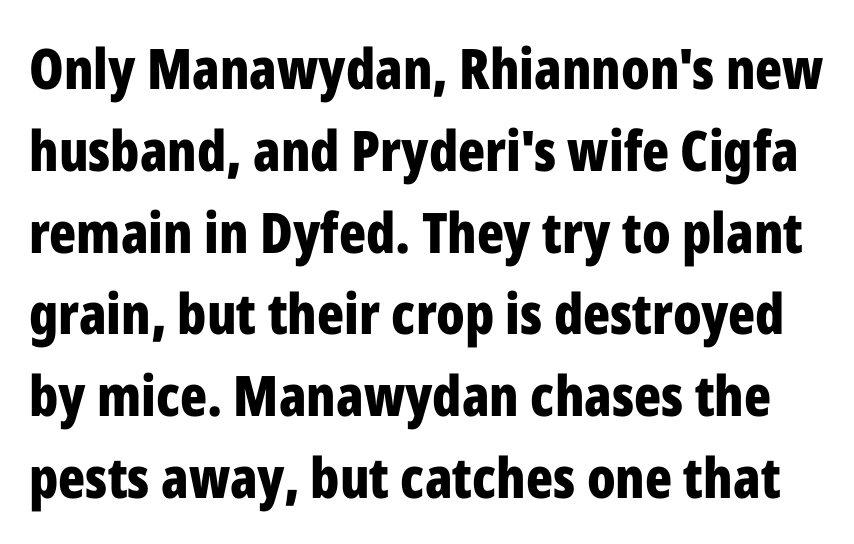
These lines are rendered in a variable-pitch font. In terms of weight, the rendering is a true, heavy bold. The rows are spaced the way most documents space them. The specimen omits any rule beneath the text block's lines. Typographically, this falls in the sans-serif category.
